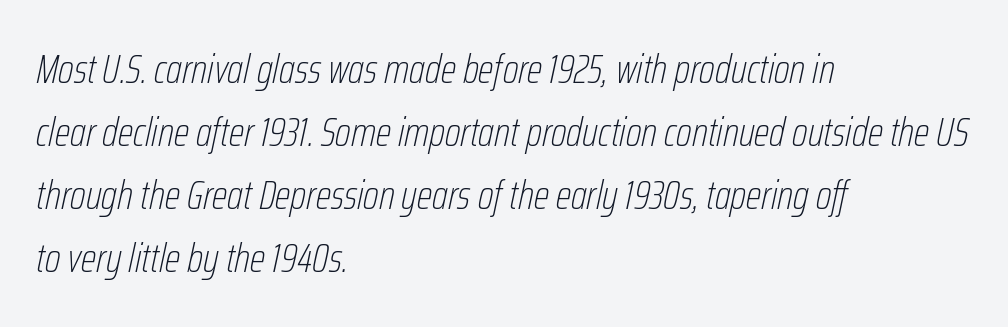
Think of a printed novel: that variable character pitch is what you see here. The vertical gap from one line to the next is medium. Heft: none added — not bold. Notice how the stems are inclined rather than vertical — that's the hallmark of italics. The space beneath each line is pristine and unruled.
